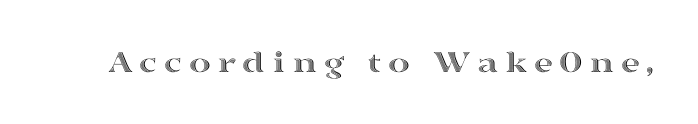
{"italic": "no", "width": "wide", "x_height": "medium", "monospaced": "no", "underline": "no", "glyph_px": 33}
